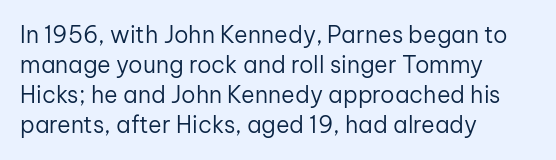
The image shows 23 px text type, upright; set left-aligned, normal line spacing (1.3x), normal letter spacing, not underlined.
